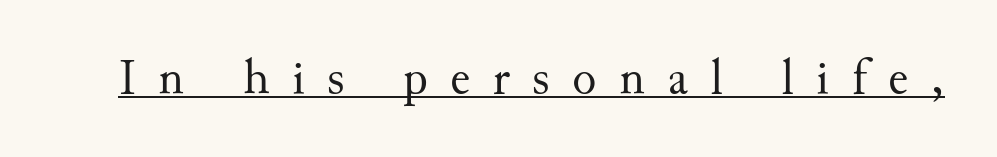
Q: Is the text bold? A: No.
Q: Is the text italic (slanted)? A: No, it is upright.
Q: Is the typeface a serif or a sans-serif typeface? A: Serif.
Q: Is the text underlined? A: Yes.
Q: Is the spacing between letters normal or unusually wide? A: Unusually wide.
Q: Width (condensed, normal, or wide)? A: Normal.
Q: Stroke contrast? A: Medium.
Q: x-height? A: Small.
Q: Monospaced? A: No.
